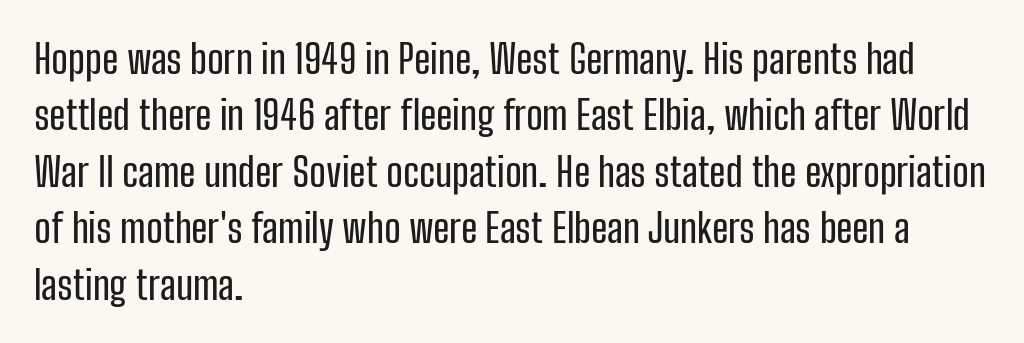
Q: Is the text italic (slanted)? A: No, it is upright.
Q: Is the typeface a serif or a sans-serif typeface? A: Sans-serif.
Q: Is the text underlined? A: No.
Q: How is the paragraph aligned? A: Left-aligned.
Q: Is the spacing between letters normal or unusually wide? A: Normal.
Q: Is the spacing between lines tight, normal or loose? A: Normal.
Q: Width (condensed, normal, or wide)? A: Condensed.
Q: Stroke contrast? A: Low.
Q: x-height? A: Medium.
Q: Monospaced? A: No.
